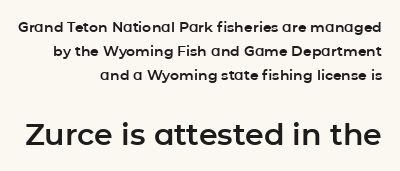
Q: Is the text italic (slanted)? A: No, it is upright.
Q: Is the typeface a serif or a sans-serif typeface? A: Sans-serif.
Q: Is the text underlined? A: No.
Q: How is the paragraph aligned? A: Right-aligned.
Q: Is the spacing between letters normal or unusually wide? A: Normal.
Q: Which block of text is set in a larger size, the first (top) or the second (bottom)? A: The second (bottom) one.
Q: Width (condensed, normal, or wide)? A: Normal.
Q: Stroke contrast? A: Low.
Q: x-height? A: Medium.
Q: Monospaced? A: No.
